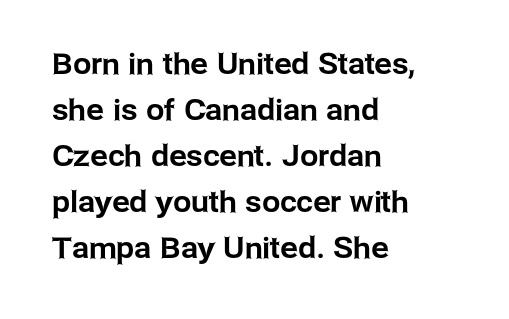
The image shows 29 px sans-serif type, upright; set left-aligned, normal line spacing (1.59x), normal letter spacing, not underlined; low stroke contrast and a medium x-height.
